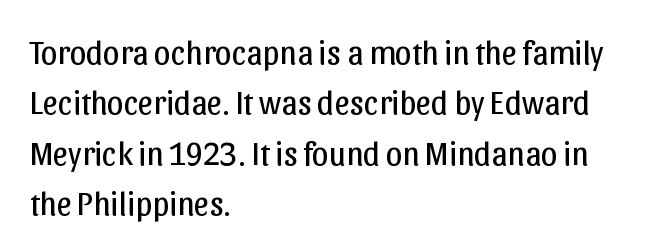
The image shows 33 px regular-weight sans-serif type, upright; set left-aligned, normal line spacing (1.53x), normal letter spacing, not underlined; low stroke contrast and a medium x-height.
